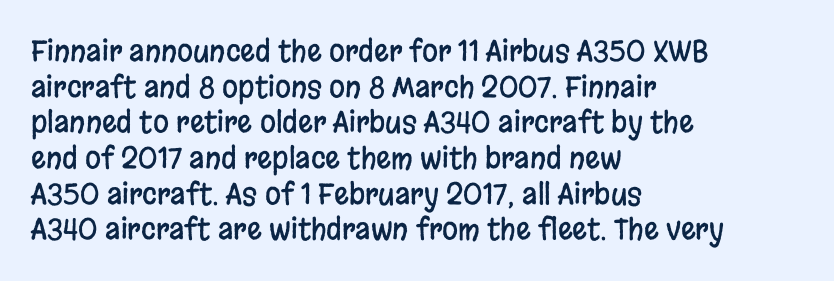
Q: Is the text italic (slanted)? A: No, it is upright.
Q: Is the typeface a serif or a sans-serif typeface? A: Sans-serif.
Q: Is the text underlined? A: No.
Q: How is the paragraph aligned? A: Left-aligned.
Q: Is the spacing between letters normal or unusually wide? A: Normal.
Q: Width (condensed, normal, or wide)? A: Condensed.
Q: Stroke contrast? A: Low.
Q: x-height? A: Large.
Q: Monospaced? A: No.
